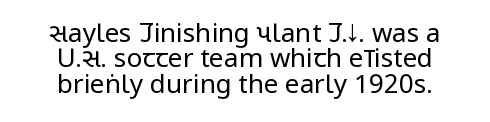
The image shows 26 px text type, upright; set centered, tight line spacing (0.98x), normal letter spacing, not underlined.
